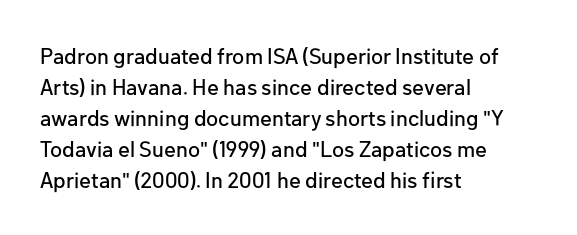
The image shows 22 px text type, upright; set left-aligned, normal line spacing (1.41x), normal letter spacing, not underlined.
